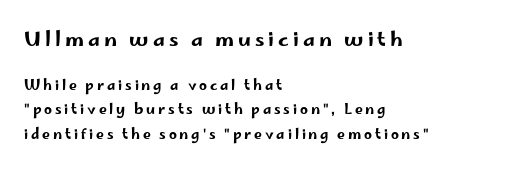
The image shows 20 px text type, upright; set left-aligned, line spacing 1.72x, unusually wide letter spacing (+0.2 em), not underlined; the first (top) block is 1.43x larger.
